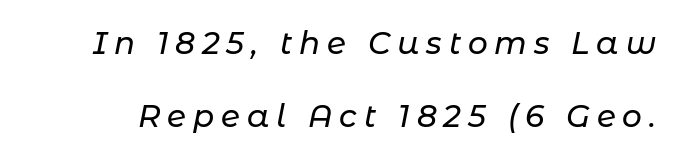
The image shows 31 px text type, italic (leaning right); set loose line spacing (2.34x), unusually wide letter spacing (+0.22 em), not underlined; low stroke contrast and a medium x-height.
